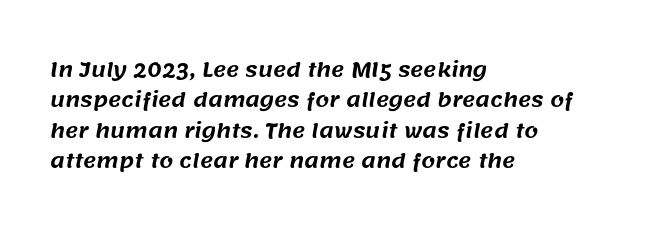
The image shows 20 px text type; set left-aligned, normal line spacing (1.52x), normal letter spacing, not underlined.
